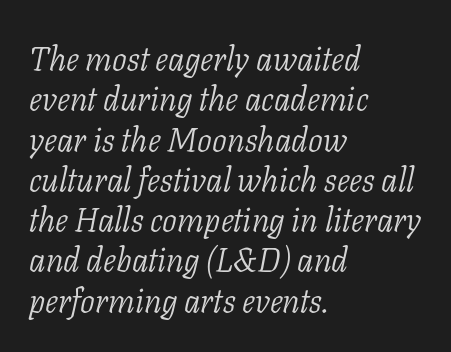
Q: Is the text bold? A: No.
Q: Is the text italic (slanted)? A: Yes, it leans right by about 11 degrees.
Q: Is the typeface a serif or a sans-serif typeface? A: Serif.
Q: Is the text underlined? A: No.
Q: How is the paragraph aligned? A: Left-aligned.
Q: Is the spacing between letters normal or unusually wide? A: Normal.
Q: Width (condensed, normal, or wide)? A: Normal.
Q: Stroke contrast? A: Low.
Q: x-height? A: Medium.
Q: Monospaced? A: No.
